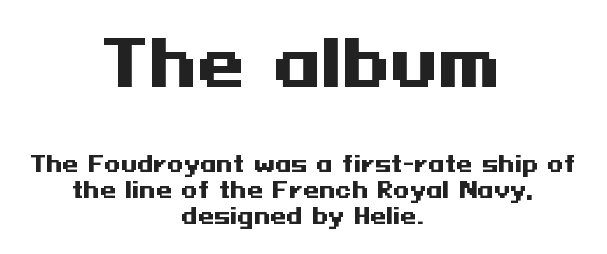
{"serif": "no", "italic": "no", "bold": "yes", "weight": "heavy", "width": "wide", "stroke_contrast": "medium", "x_height": "medium", "underline": "no", "align": "center", "line_spacing_ratio": 1.23, "letter_spacing": "normal", "letter_spacing_em": 0.0, "larger_block": "first", "size_ratio": 2.95, "glyph_px": 62}
